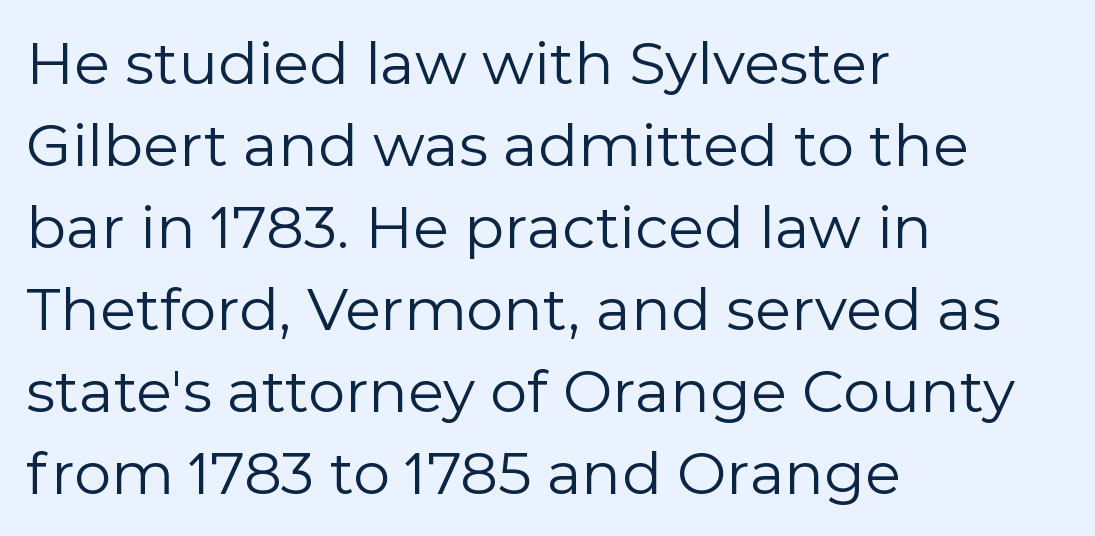
{"serif": "no", "italic": "no", "bold": "no", "weight": "regular", "width": "normal", "x_height": "medium", "monospaced": "no", "underline": "no", "align": "left", "line_spacing": "normal", "line_spacing_ratio": 1.39, "letter_spacing": "normal", "letter_spacing_em": 0.0, "glyph_px": 59}
